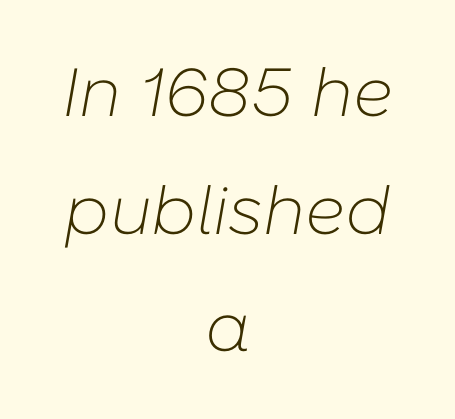
Underlining? Definitely not there. The type is set solid horizontally, with unmodified tracking. Quick note: italic. Think of a printed novel: that variable character pitch is what you see here. Typeset on center — no edge is straight.
